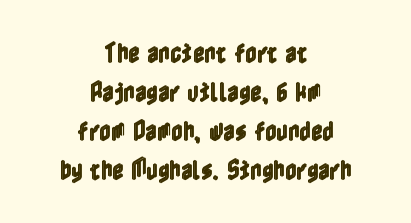
This rendering uses center alignment, leaving both contours irregular but symmetric. Just letters on the line, the space beneath them empty. You can tell it's not italic because the verticals are truly vertical. No extra tracking has been applied to these lines.
